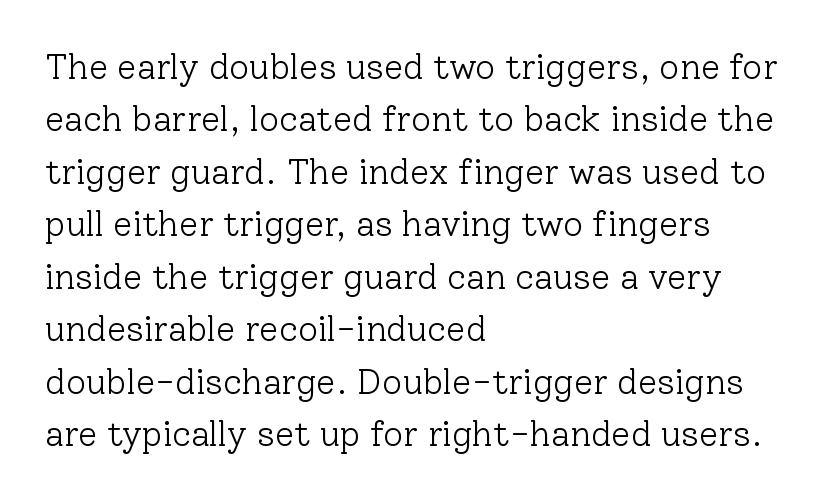
{"serif": "yes", "italic": "no", "bold": "no", "weight": "light", "width": "normal", "stroke_contrast": "low", "x_height": "medium", "monospaced": "no", "underline": "no", "align": "left", "line_spacing": "normal", "line_spacing_ratio": 1.5, "letter_spacing": "normal", "letter_spacing_em": 0.0, "glyph_px": 35}
